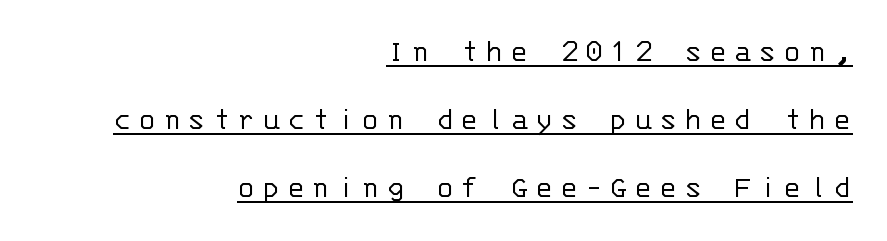
Q: Is the text bold? A: No.
Q: Is the text italic (slanted)? A: No, it is upright.
Q: Is the typeface a serif or a sans-serif typeface? A: Sans-serif.
Q: Is the text underlined? A: Yes.
Q: How is the paragraph aligned? A: Right-aligned.
Q: Is the spacing between lines tight, normal or loose? A: Loose.
Q: Width (condensed, normal, or wide)? A: Normal.
Q: Stroke contrast? A: Low.
Q: x-height? A: Large.
Q: Monospaced? A: Yes.
